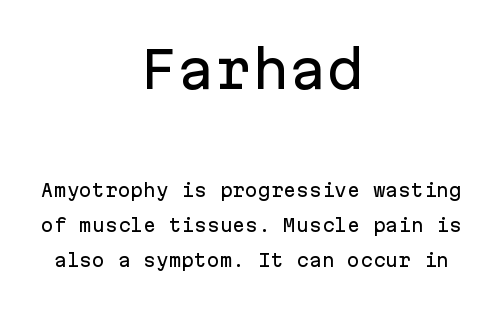
The image shows 50 px sans-serif type, upright, monospaced; set centered, loose line spacing (2.03x), normal letter spacing, not underlined; the first (top) block is 2.94x larger; low stroke contrast and a medium x-height.
